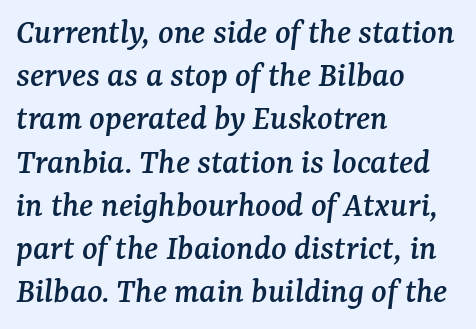
Q: Is the text italic (slanted)? A: Yes, it leans right by about 7 degrees.
Q: Is the typeface a serif or a sans-serif typeface? A: Serif.
Q: Is the text underlined? A: No.
Q: How is the paragraph aligned? A: Left-aligned.
Q: Is the spacing between letters normal or unusually wide? A: Normal.
Q: Width (condensed, normal, or wide)? A: Normal.
Q: Stroke contrast? A: Medium.
Q: x-height? A: Medium.
Q: Monospaced? A: No.
